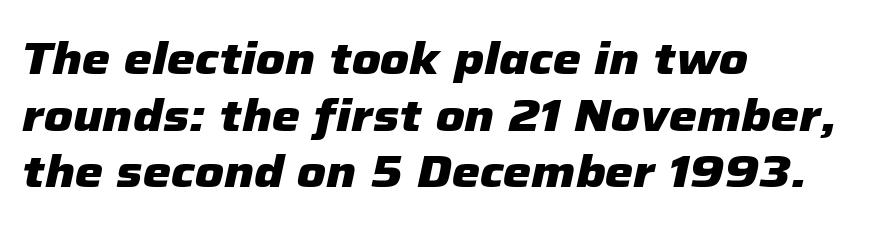
Q: Is the text bold? A: Yes.
Q: Is the text italic (slanted)? A: Yes, it leans right by about 12 degrees.
Q: Is the text underlined? A: No.
Q: How is the paragraph aligned? A: Left-aligned.
Q: Is the spacing between letters normal or unusually wide? A: Normal.
Q: Is the spacing between lines tight, normal or loose? A: Normal.
Q: Width (condensed, normal, or wide)? A: Normal.
Q: Stroke contrast? A: Low.
Q: x-height? A: Medium.
Q: Monospaced? A: No.
